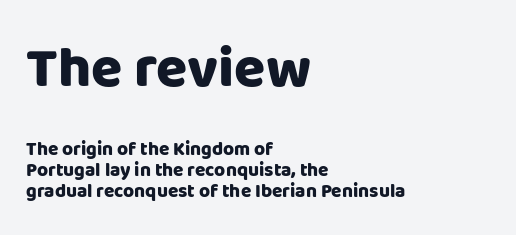
Q: Is the text bold? A: Yes.
Q: Is the text italic (slanted)? A: No, it is upright.
Q: Is the typeface a serif or a sans-serif typeface? A: Sans-serif.
Q: Is the text underlined? A: No.
Q: How is the paragraph aligned? A: Left-aligned.
Q: Is the spacing between letters normal or unusually wide? A: Normal.
Q: Is the spacing between lines tight, normal or loose? A: Tight.
Q: Which block of text is set in a larger size, the first (top) or the second (bottom)? A: The first (top) one.
Q: Width (condensed, normal, or wide)? A: Normal.
Q: Stroke contrast? A: Low.
Q: x-height? A: Large.
Q: Monospaced? A: No.
